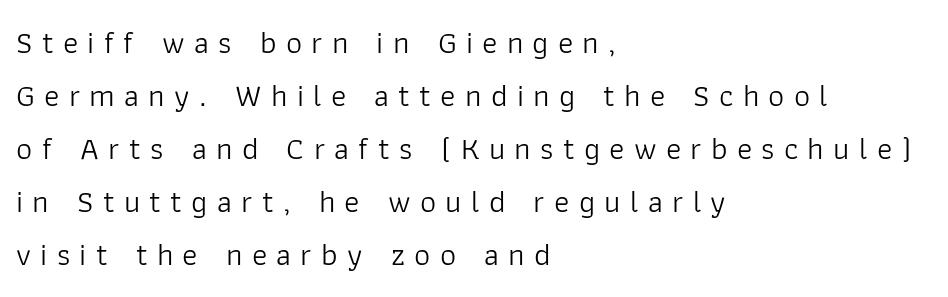
Is this a fixed-width face? No — the glyphs have proportional, varying widths. Summary of weight: not heavy and not bold. The typesetter chose a ragged-right arrangement here. The space beneath each line is pristine and unruled. Posture: vertical.
